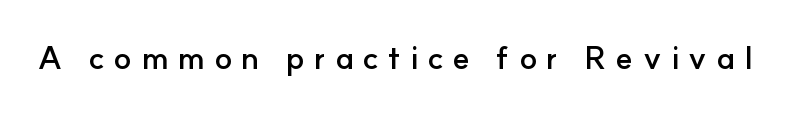
{"serif": "no", "italic": "no", "bold": "yes", "weight": "semibold", "width": "normal", "stroke_contrast": "low", "x_height": "small", "monospaced": "no", "underline": "no", "letter_spacing": "wide", "letter_spacing_em": 0.29, "glyph_px": 32}
